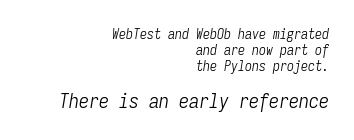
The image shows 20 px text type, italic (leaning right); set right-aligned, tight line spacing (1.13x), normal letter spacing, not underlined; the second (bottom) block is 1.43x larger.
